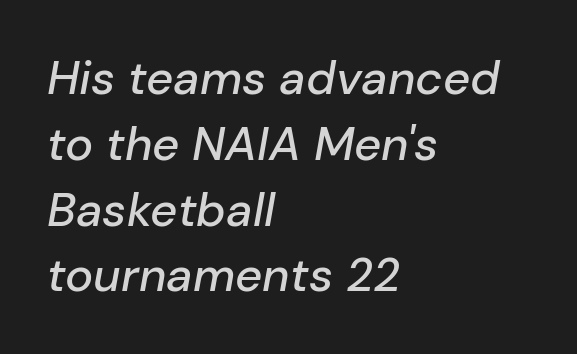
These lines are rendered in a variable-pitch font. The horizontal fit of the characters is conventional and even. Notice how the passage keeps a crisp vertical edge on the left only. Yep, that's italic — everything's leaning.
